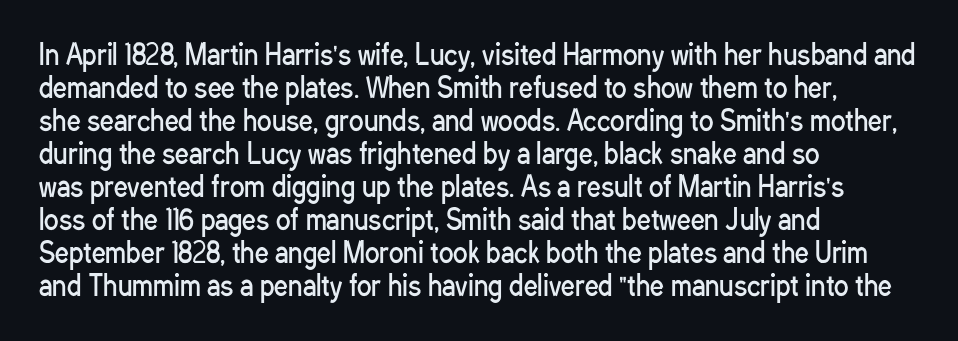
The type sits square on the baseline with zero lean. All the whitespace from short lines collects on the right. Students, note that the glyphs here touch the page at normal intervals. Weight class: somewhere from thin through regular. The foot of each line stays bare and open.
